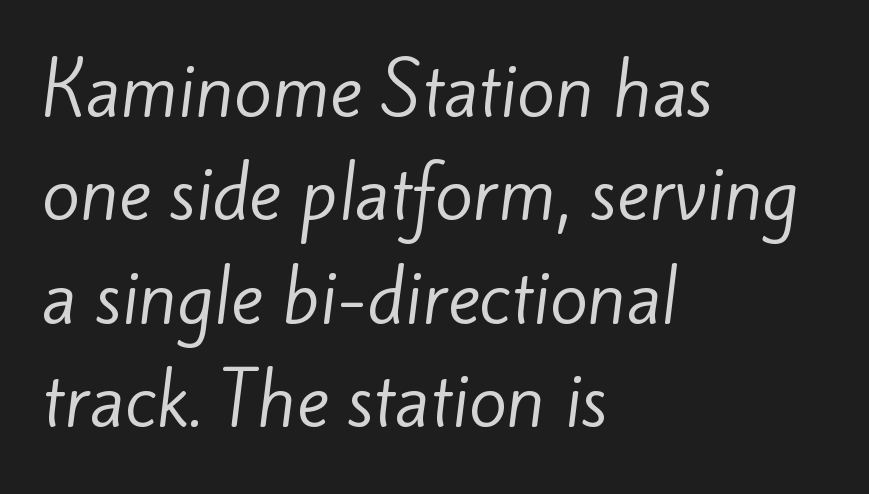
The image shows 69 px regular-weight sans-serif type; set left-aligned, normal line spacing (1.5x), normal letter spacing, not underlined; low stroke contrast and a small x-height.
